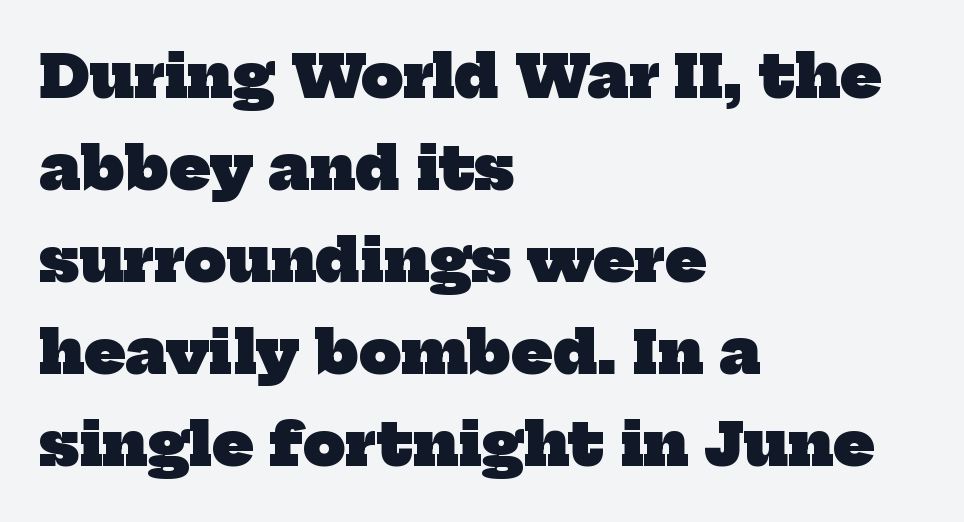
{"serif": "yes", "bold": "yes", "weight": "heavy", "width": "normal", "stroke_contrast": "low", "x_height": "medium", "monospaced": "no", "underline": "no", "align": "left", "line_spacing": "normal", "line_spacing_ratio": 1.56, "letter_spacing": "normal", "letter_spacing_em": 0.0, "glyph_px": 59}
